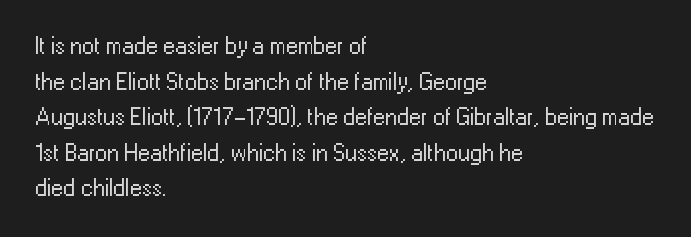
{"italic": "no", "bold": "no", "underline": "no", "align": "left", "line_spacing": "normal", "line_spacing_ratio": 1.48, "letter_spacing": "normal", "letter_spacing_em": 0.0, "glyph_px": 24}
